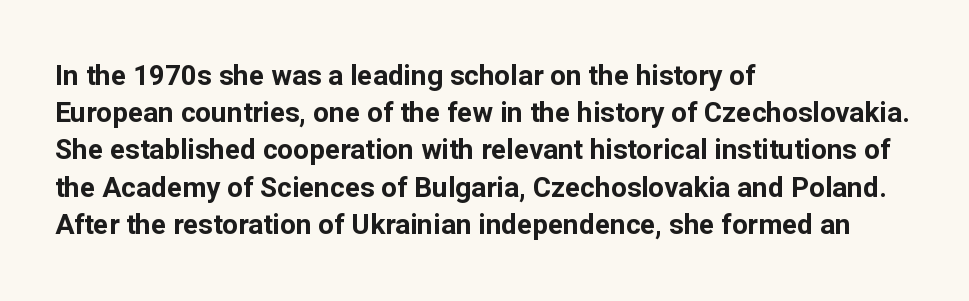
Q: Is the text bold? A: Yes.
Q: Is the text italic (slanted)? A: No, it is upright.
Q: Is the typeface a serif or a sans-serif typeface? A: Sans-serif.
Q: Is the text underlined? A: No.
Q: How is the paragraph aligned? A: Left-aligned.
Q: Is the spacing between letters normal or unusually wide? A: Normal.
Q: Is the spacing between lines tight, normal or loose? A: Normal.
Q: Width (condensed, normal, or wide)? A: Normal.
Q: Stroke contrast? A: Low.
Q: x-height? A: Medium.
Q: Monospaced? A: No.
